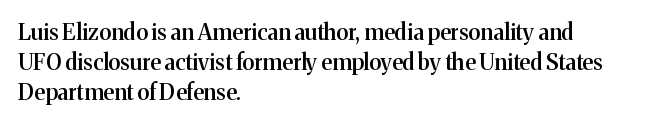
Q: Is the text bold? A: Semi-bold.
Q: Is the text italic (slanted)? A: No, it is upright.
Q: Is the text underlined? A: No.
Q: How is the paragraph aligned? A: Left-aligned.
Q: Is the spacing between letters normal or unusually wide? A: Normal.
Q: Is the spacing between lines tight, normal or loose? A: Normal.
